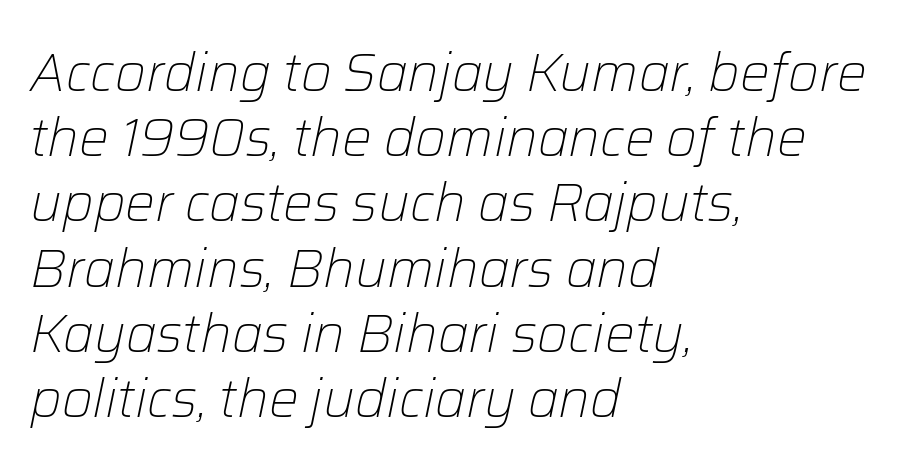
Does the lettering tilt? It does — this is italic. A student would call this left alignment; a typographer would say flush left, rag right. Weight: regular or lighter. Underline: absent. Spacing verdict: proportional, widths tailored to each character. Is the letter spacing exaggerated? No — it looks like the ordinary default.
